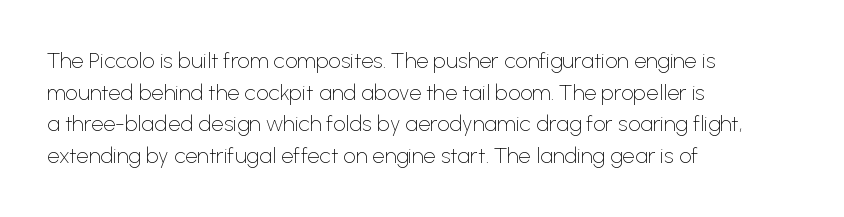
Q: Is the text bold? A: No.
Q: Is the text italic (slanted)? A: No, it is upright.
Q: Is the text underlined? A: No.
Q: How is the paragraph aligned? A: Left-aligned.
Q: Is the spacing between letters normal or unusually wide? A: Normal.
Q: Is the spacing between lines tight, normal or loose? A: Normal.
